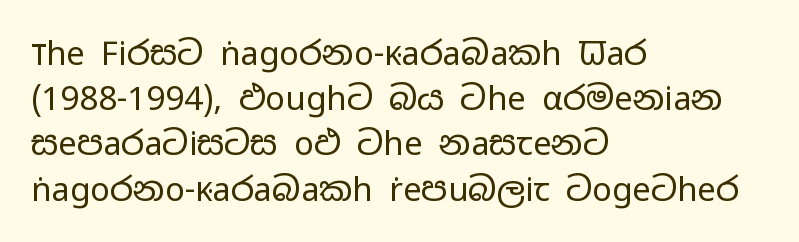
The image shows 33 px regular-weight, wide sans-serif type, upright; set left-aligned, normal line spacing (1.37x), normal letter spacing, not underlined; low stroke contrast and a medium x-height.
